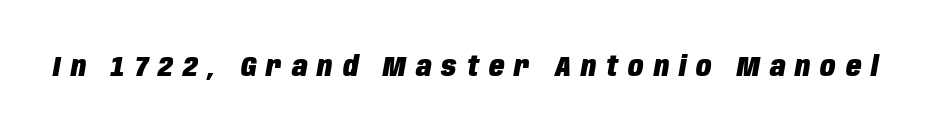
{"italic": "yes", "lean": "right", "slant_degrees": 10, "bold": "yes", "weight": "heavy", "width": "condensed", "stroke_contrast": "low", "x_height": "large", "monospaced": "no", "underline": "no", "letter_spacing": "wide", "letter_spacing_em": 0.36, "glyph_px": 28}
